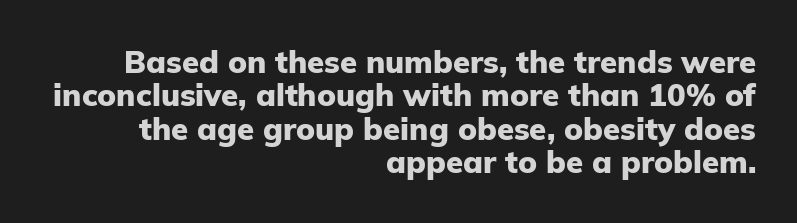
The line texture is even and compact thanks to regular tracking. Does the weight exceed regular? Yes, all the way to bold. A typesetter would call this proportional, since set widths differ per character. The rendering uses a small line-height, squeezing the rows. Observe the absence of serifs on each vertical stroke in this sample. Has an underline been added? It has not.
